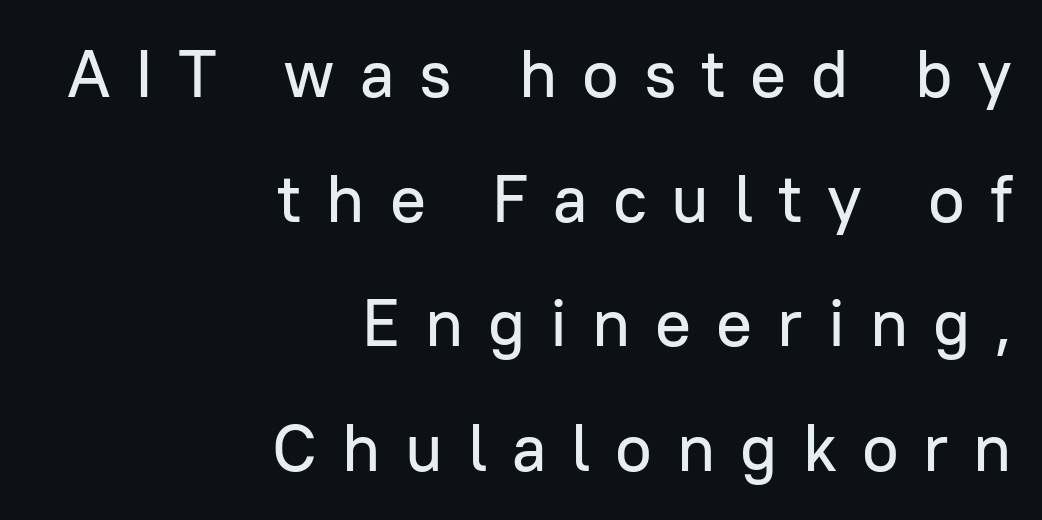
The image shows 67 px sans-serif type, upright; set right-aligned, line spacing 1.86x, unusually wide letter spacing (+0.37 em), not underlined; low stroke contrast and a medium x-height.
